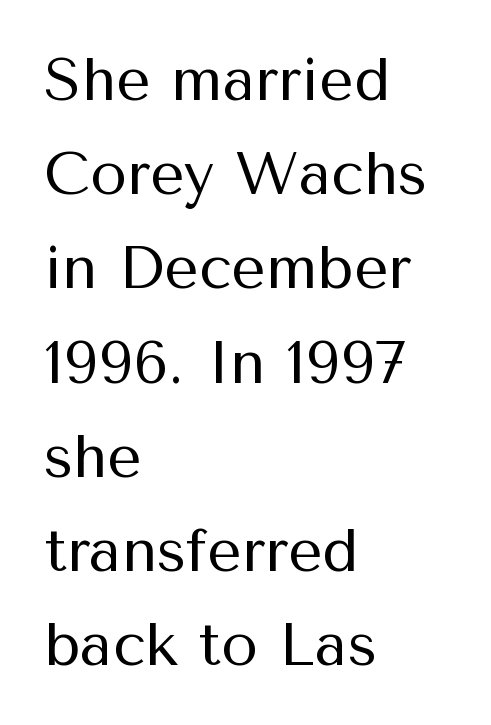
The image shows 60 px regular-weight sans-serif type, upright; set left-aligned, normal line spacing (1.57x), normal letter spacing, not underlined; medium stroke contrast and a medium x-height.
